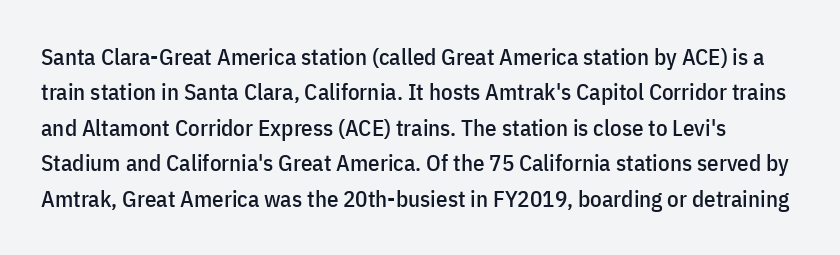
Q: Is the text italic (slanted)? A: No, it is upright.
Q: Is the text underlined? A: No.
Q: Is the spacing between letters normal or unusually wide? A: Normal.
Q: Is the spacing between lines tight, normal or loose? A: Normal.
